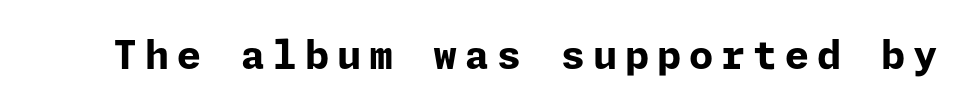
This is sans-serif lettering, the kind often seen on screens and signage. Posture: upright roman. These words are printed bold, with thick strokes throughout. Each row of text sits above clean, open space. Caption: expanded tracking, letters set apart.
